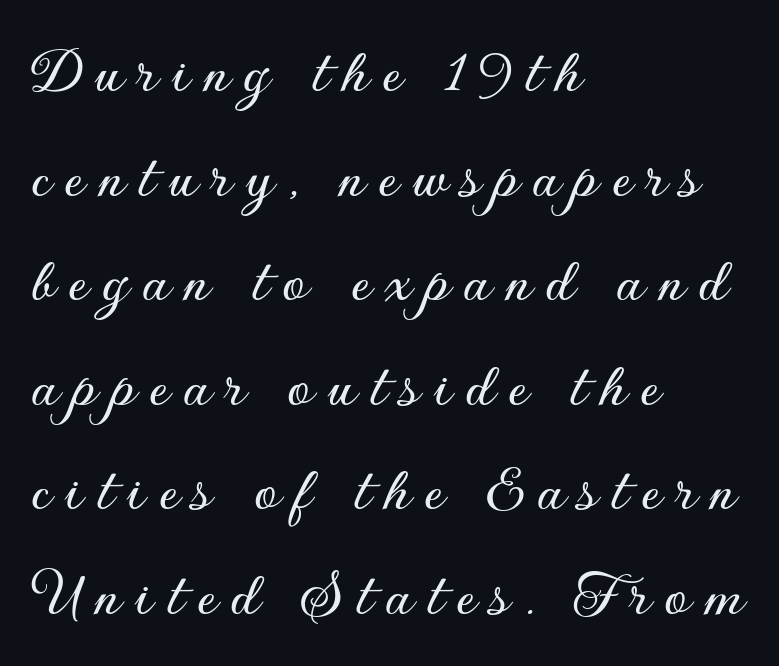
Grotesque or geometric, the face here clearly has no serifs. Do the characters align in a grid? No, the font is proportional. The baseline area is clear.
